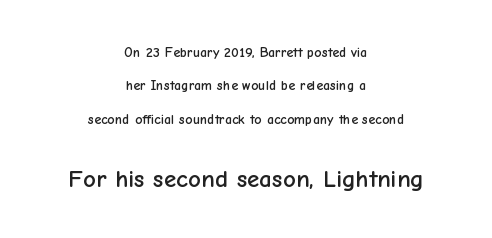
Every row of glyphs is offset so its center matches the block's center. Size contrast runs from small at the top to large at the bottom. Does the leading feel generous? Absolutely, it's lavish. Nobody touched the tracking dial on this one. The font's upright variant was chosen for this text.
